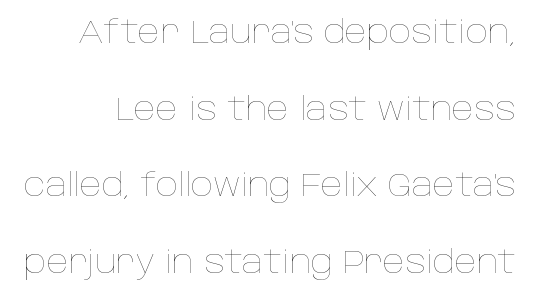
Q: Is the text bold? A: No.
Q: Is the text italic (slanted)? A: No, it is upright.
Q: Is the text underlined? A: No.
Q: Is the spacing between letters normal or unusually wide? A: Normal.
Q: Is the spacing between lines tight, normal or loose? A: Loose.
Q: Width (condensed, normal, or wide)? A: Normal.
Q: Stroke contrast? A: Low.
Q: x-height? A: Large.
Q: Monospaced? A: No.
